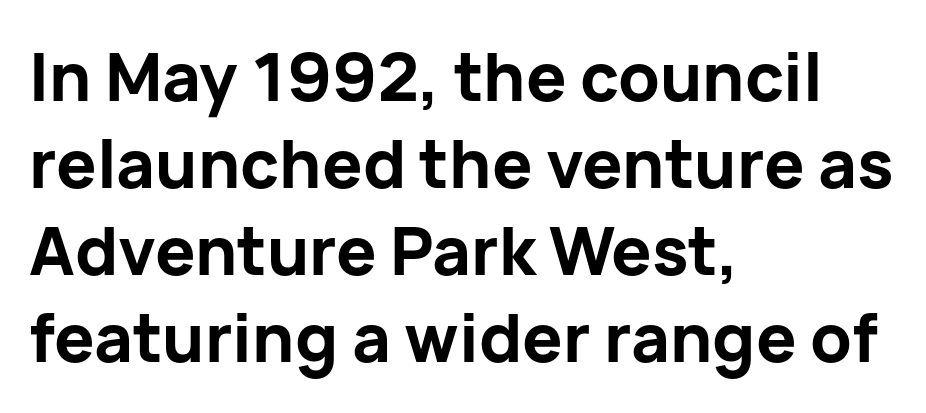
The image shows 67 px bold sans-serif type, upright; set left-aligned, normal line spacing (1.3x), normal letter spacing, not underlined; low stroke contrast and a medium x-height.
